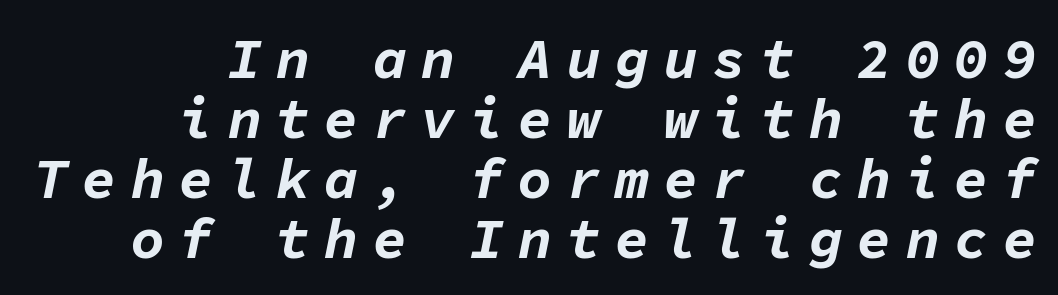
The image shows 57 px bold type, italic (leaning right), monospaced; set right-aligned, tight line spacing (1.05x), unusually wide letter spacing (+0.25 em), not underlined; low stroke contrast and a medium x-height.
